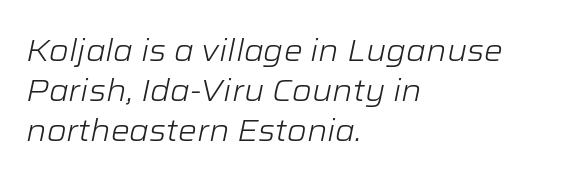
Q: Is the text bold? A: No.
Q: Is the text italic (slanted)? A: Yes, it leans right by about 12 degrees.
Q: Is the text underlined? A: No.
Q: How is the paragraph aligned? A: Left-aligned.
Q: Is the spacing between letters normal or unusually wide? A: Normal.
Q: Is the spacing between lines tight, normal or loose? A: Normal.
Q: Width (condensed, normal, or wide)? A: Wide.
Q: Stroke contrast? A: Low.
Q: x-height? A: Medium.
Q: Monospaced? A: No.
